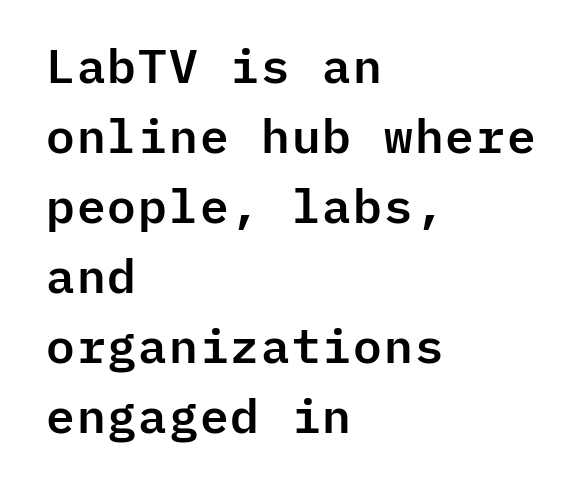
{"serif": "no", "italic": "no", "width": "normal", "stroke_contrast": "low", "x_height": "medium", "monospaced": "yes", "underline": "no", "align": "left", "line_spacing": "normal", "line_spacing_ratio": 1.46, "letter_spacing": "normal", "letter_spacing_em": 0.0, "glyph_px": 48}
